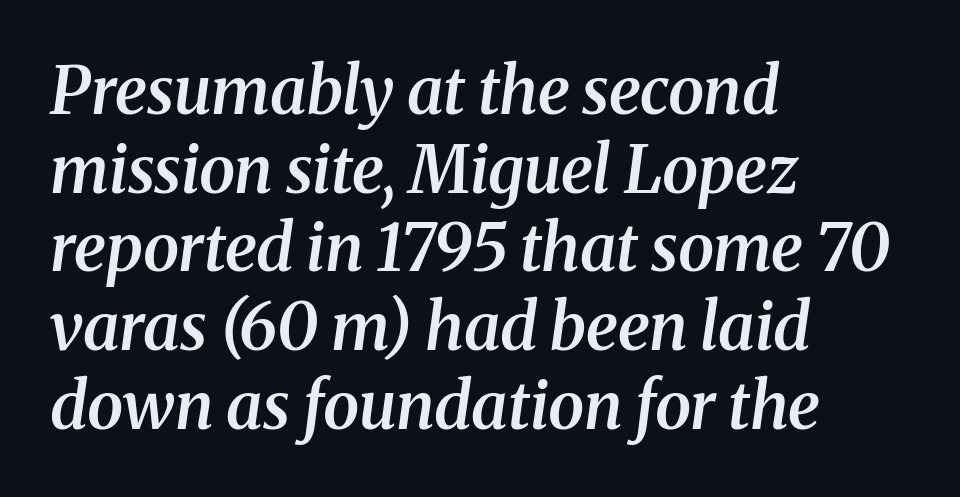
{"serif": "yes", "italic": "yes", "lean": "right", "slant_degrees": 8, "bold": "semi", "weight": "semibold", "width": "normal", "stroke_contrast": "medium", "x_height": "medium", "monospaced": "no", "underline": "no", "align": "left", "line_spacing_ratio": 1.21, "letter_spacing": "normal", "letter_spacing_em": 0.0, "glyph_px": 65}
